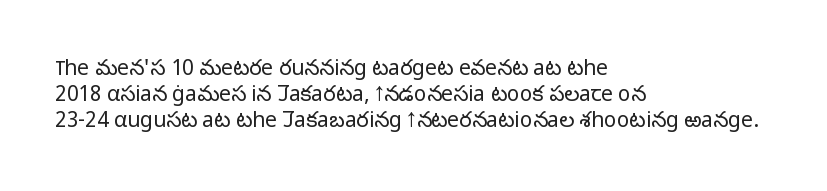
Q: Is the text bold? A: No.
Q: Is the text italic (slanted)? A: No, it is upright.
Q: Is the text underlined? A: No.
Q: How is the paragraph aligned? A: Left-aligned.
Q: Is the spacing between letters normal or unusually wide? A: Normal.
